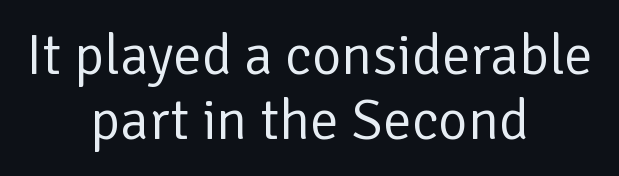
The characters are drawn with everyday or finer stroke widths. The line texture is even and compact thanks to regular tracking. Tightly led — the rows are bunched. Proportional: the letters do not fall into vertical columns. Rendered with straight, roman letterforms. In CSS terms this would be text-align: center.
